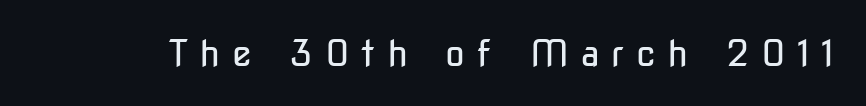
Q: Is the text bold? A: No.
Q: Is the text italic (slanted)? A: No, it is upright.
Q: Is the typeface a serif or a sans-serif typeface? A: Sans-serif.
Q: Is the text underlined? A: No.
Q: Is the spacing between letters normal or unusually wide? A: Unusually wide.
Q: Width (condensed, normal, or wide)? A: Condensed.
Q: Stroke contrast? A: Low.
Q: x-height? A: Medium.
Q: Monospaced? A: No.
